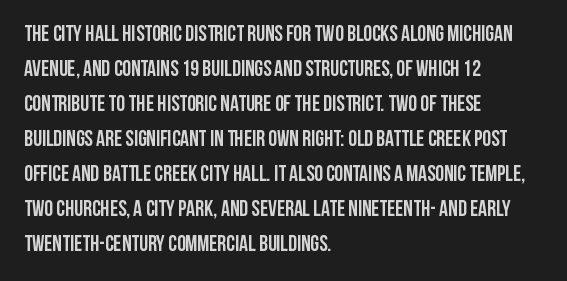
Horizontal bands of white between lines are of average thickness. The rendering keeps characters at their native spacing. Line beginnings align vertically; line endings do not. The font is running at its bold setting. No italicization has been applied; the sample stays upright.
